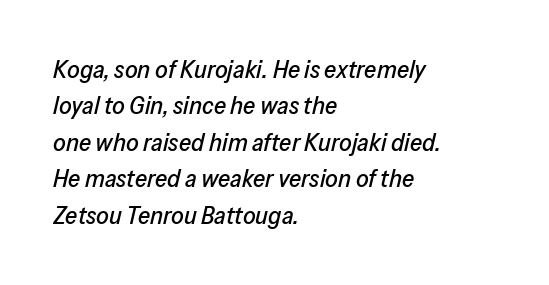
Q: Is the text italic (slanted)? A: Yes, it leans right by about 13 degrees.
Q: Is the text underlined? A: No.
Q: How is the paragraph aligned? A: Left-aligned.
Q: Is the spacing between letters normal or unusually wide? A: Normal.
Q: Is the spacing between lines tight, normal or loose? A: Normal.
